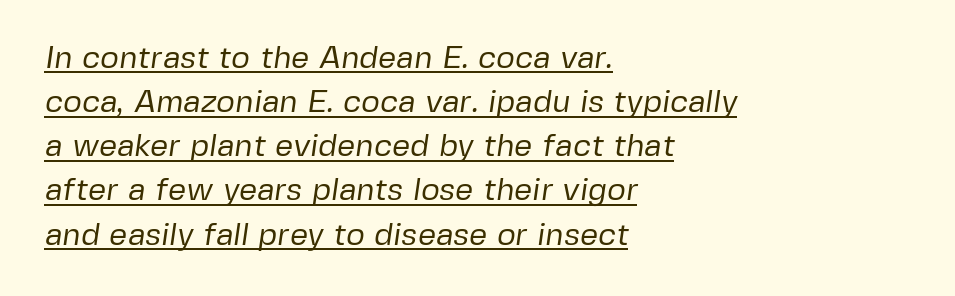
The font sits on the lighter half of the weight spectrum, regular included. This sample keeps an unexceptional amount of space between lines. The letters sit at their default tracking, neither squeezed nor spread. You could not count columns in this text — the font is proportionally spaced.
